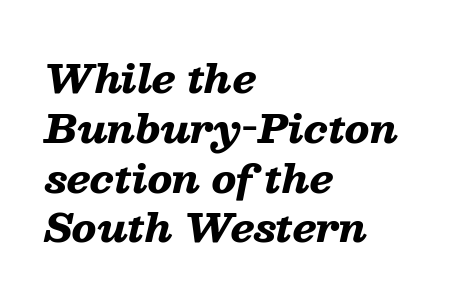
Q: Is the text bold? A: Yes.
Q: Is the text italic (slanted)? A: Yes, it leans right by about 13 degrees.
Q: Is the text underlined? A: No.
Q: How is the paragraph aligned? A: Left-aligned.
Q: Is the spacing between letters normal or unusually wide? A: Normal.
Q: Is the spacing between lines tight, normal or loose? A: Normal.
Q: Width (condensed, normal, or wide)? A: Wide.
Q: Stroke contrast? A: Low.
Q: x-height? A: Medium.
Q: Monospaced? A: No.
